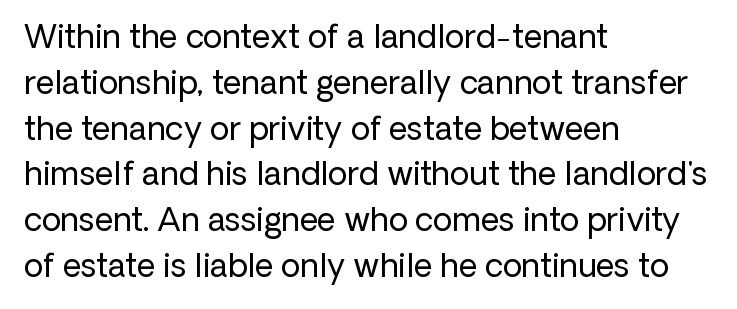
{"serif": "no", "italic": "no", "bold": "no", "weight": "regular", "width": "normal", "stroke_contrast": "low", "x_height": "medium", "monospaced": "no", "underline": "no", "align": "left", "line_spacing": "normal", "line_spacing_ratio": 1.43, "letter_spacing": "normal", "letter_spacing_em": 0.0, "glyph_px": 32}
